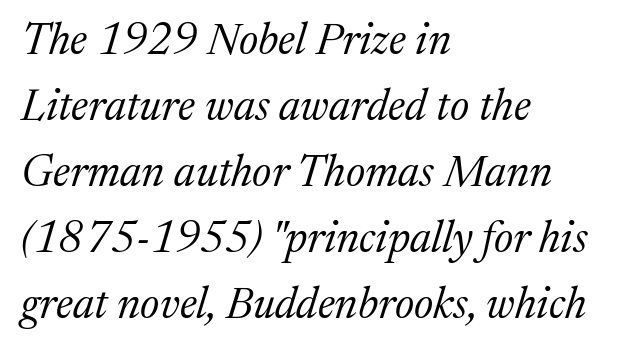
The image shows 44 px regular-weight serif type, italic (leaning right); set left-aligned, normal line spacing (1.5x), normal letter spacing, not underlined; medium stroke contrast and a medium x-height.
